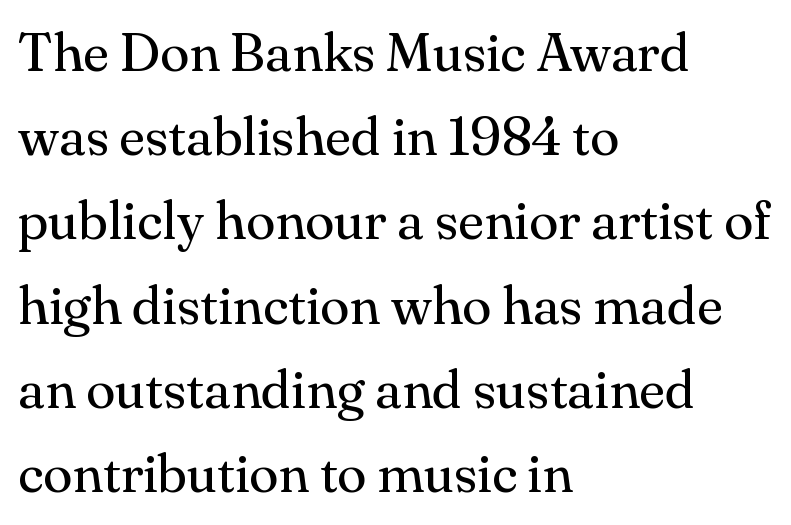
The image shows 54 px regular-weight serif type, upright; set left-aligned, normal line spacing (1.56x), normal letter spacing, not underlined; medium stroke contrast and a small x-height.
